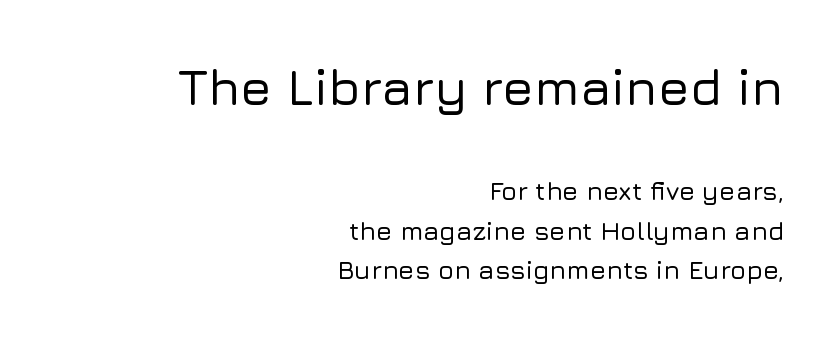
The image shows 51 px sans-serif type, upright; set right-aligned, normal line spacing (1.53x), normal letter spacing, not underlined; the first (top) block is 1.96x larger; low stroke contrast and a medium x-height.
